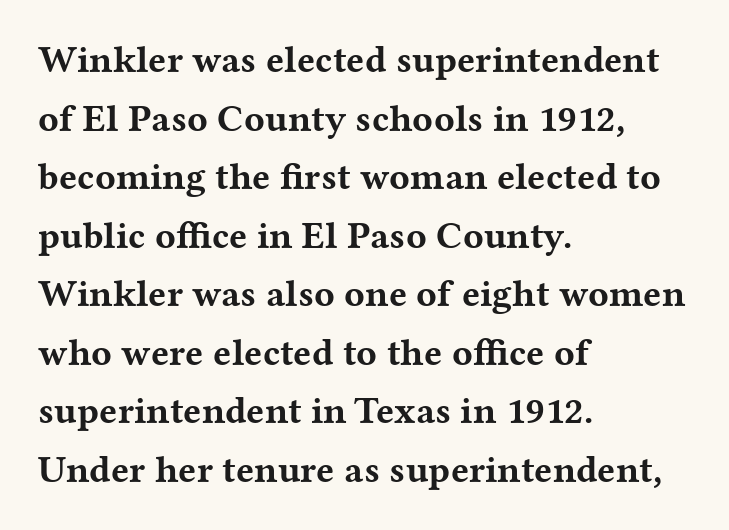
The designer left line spacing at the default. A dark, heavy texture on the line: the type is bold. Upright lettering throughout. Decoration check: the copy has no underline. Is the letter spacing exaggerated? No — it looks like the ordinary default. The font family rendered here belongs to the serif group.
